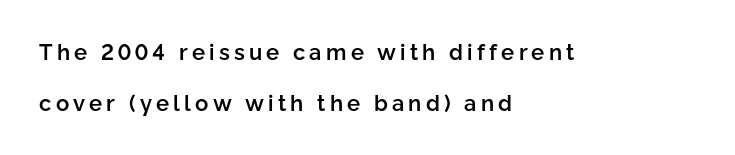
The rag falls on the right side of this text block. Upright lettering throughout. The space directly below the letters is spotless. The glyphs have the mass of a demibold cut, below bold.
